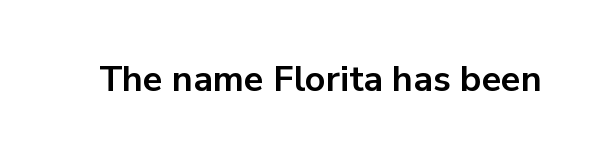
The image shows 36 px bold sans-serif type, upright; set normal letter spacing, not underlined; low stroke contrast and a medium x-height.
